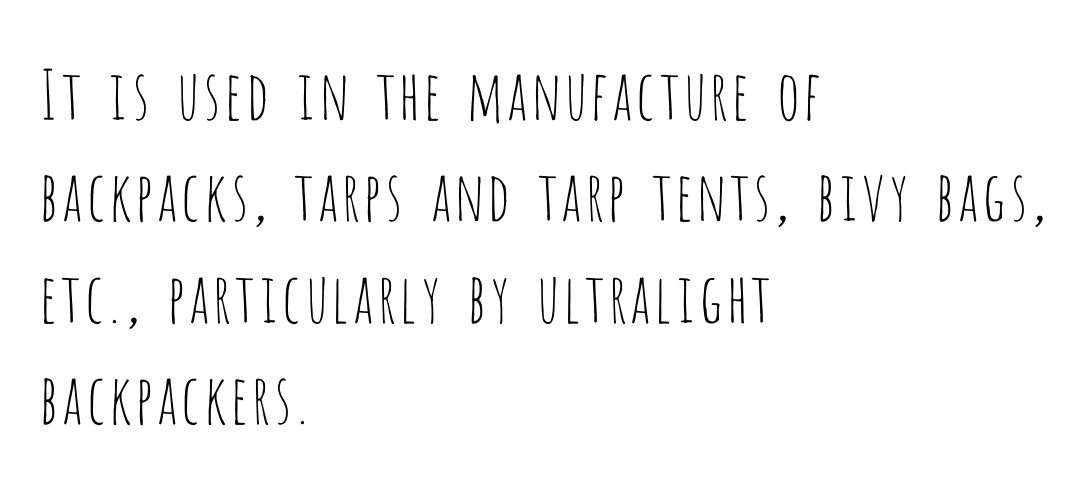
Beneath every word, the page is bare. The block of text has a typical density, with ordinary space between rows. Tracking value appears to be zero — textbook default spacing. The face used here is proportionally spaced, like ordinary book or web type.
